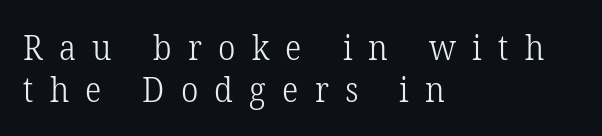
{"serif": "yes", "italic": "no", "bold": "no", "weight": "light", "width": "normal", "stroke_contrast": "low", "x_height": "medium", "monospaced": "no", "underline": "no", "align": "left", "line_spacing_ratio": 1.24, "letter_spacing": "wide", "letter_spacing_em": 0.48, "glyph_px": 34}
